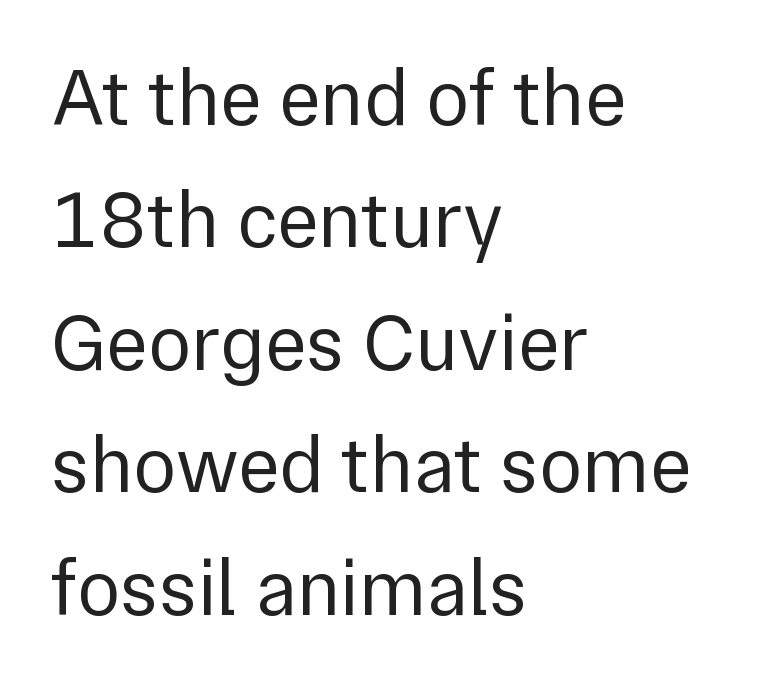
Q: Is the text bold? A: No.
Q: Is the text italic (slanted)? A: No, it is upright.
Q: Is the typeface a serif or a sans-serif typeface? A: Sans-serif.
Q: Is the text underlined? A: No.
Q: How is the paragraph aligned? A: Left-aligned.
Q: Is the spacing between letters normal or unusually wide? A: Normal.
Q: Is the spacing between lines tight, normal or loose? A: Normal.
Q: Width (condensed, normal, or wide)? A: Normal.
Q: x-height? A: Medium.
Q: Monospaced? A: No.
